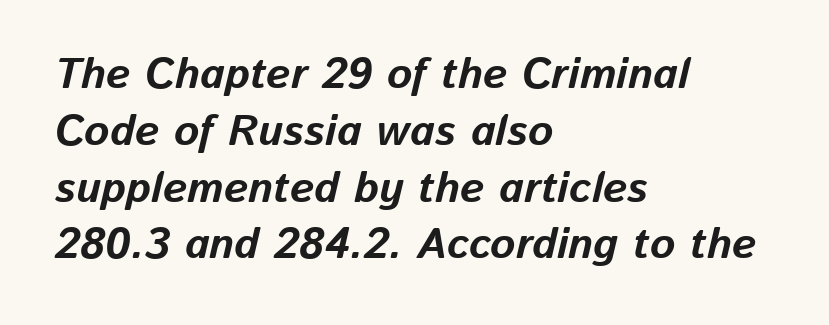
Q: Is the text bold? A: Yes.
Q: Is the text italic (slanted)? A: Yes, it leans right by about 13 degrees.
Q: Is the text underlined? A: No.
Q: How is the paragraph aligned? A: Left-aligned.
Q: Is the spacing between letters normal or unusually wide? A: Normal.
Q: Is the spacing between lines tight, normal or loose? A: Normal.
Q: Width (condensed, normal, or wide)? A: Normal.
Q: Stroke contrast? A: Low.
Q: x-height? A: Medium.
Q: Monospaced? A: No.
